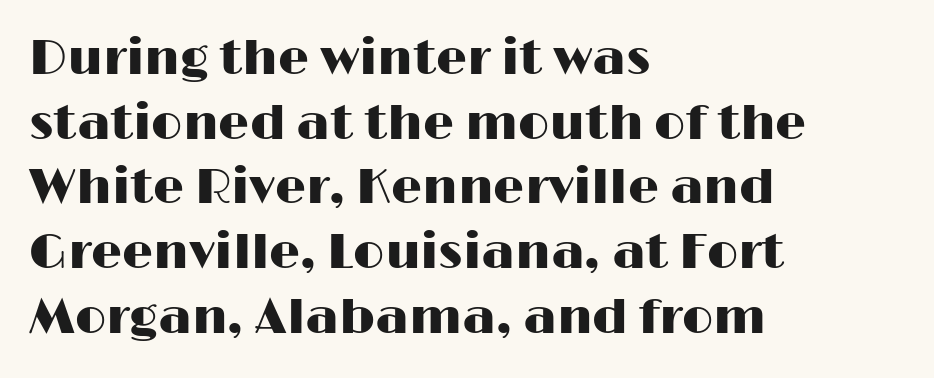
The image shows 49 px wide sans-serif type, upright; set left-aligned, normal line spacing (1.32x), normal letter spacing, not underlined; high stroke contrast and a medium x-height.
